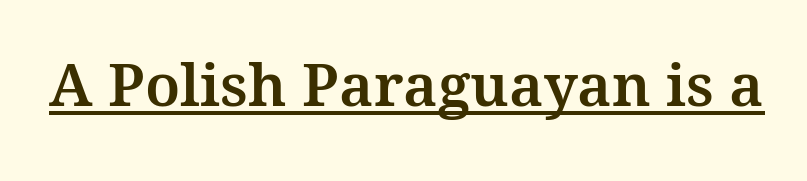
The image shows 59 px serif type, upright; set normal letter spacing, underlined; medium stroke contrast and a medium x-height.
